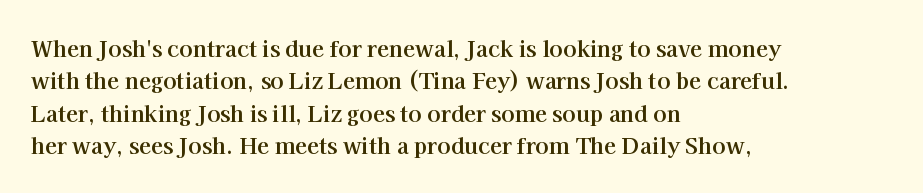
This block has exactly the height ordinary leading produces. A roman cut, with each character standing at attention. Typesetter's note: full bold, strokes at maximum text heaviness. The rendering anchors every line to the left-hand side.
